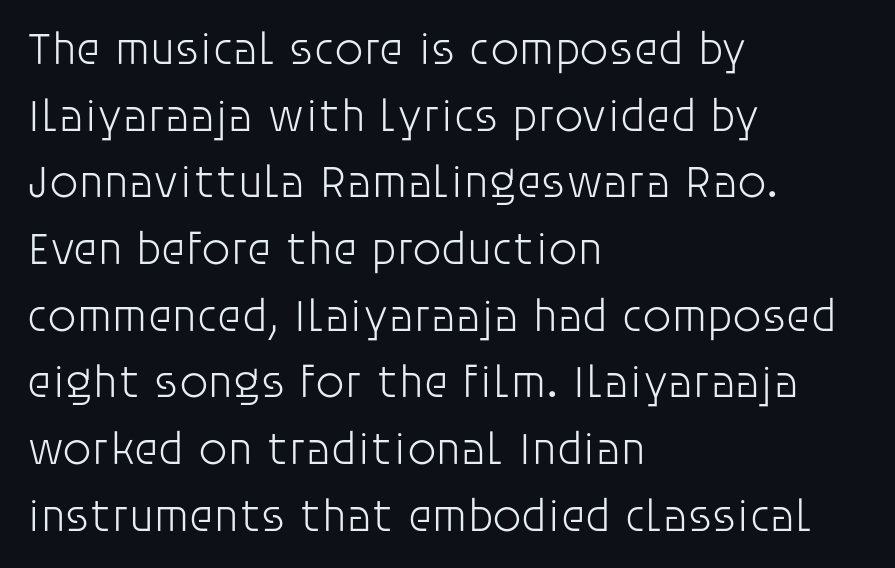
Counters stay open thanks to moderate or lighter strokes. Inter-character spacing is left at the font's built-in metrics. Ordinary non-slanted type is in use. A student would call this left alignment; a typographer would say flush left, rag right. Reading down the column, the eye jumps a familiar distance to each next line.
